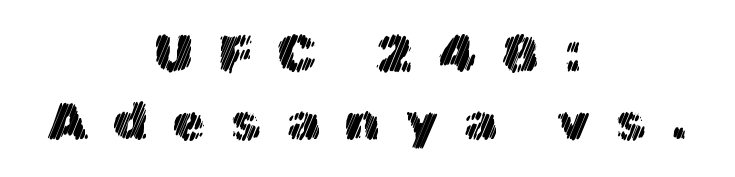
{"italic": "no", "width": "normal", "x_height": "medium", "monospaced": "no", "underline": "no", "align": "center", "line_spacing": "normal", "line_spacing_ratio": 1.29, "letter_spacing": "wide", "letter_spacing_em": 0.47, "glyph_px": 53}
